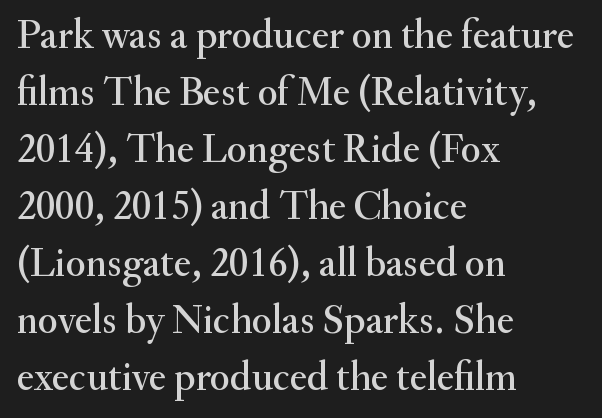
{"serif": "yes", "italic": "no", "width": "normal", "stroke_contrast": "medium", "x_height": "small", "monospaced": "no", "underline": "no", "align": "left", "line_spacing": "normal", "line_spacing_ratio": 1.39, "letter_spacing": "normal", "letter_spacing_em": 0.0, "glyph_px": 41}
